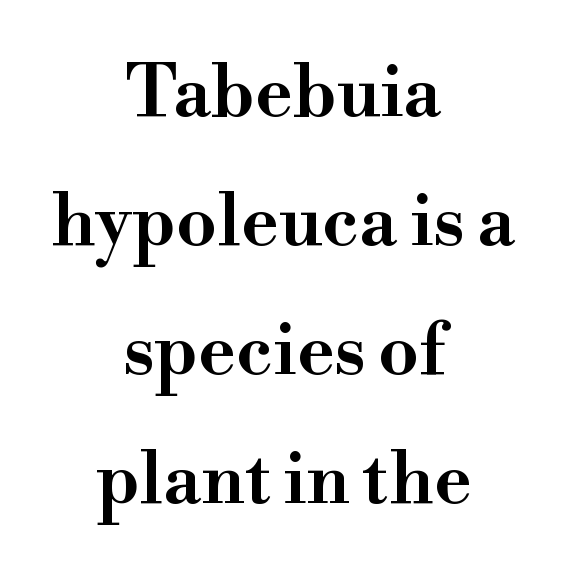
The image shows 72 px wide serif type, upright; set centered, line spacing 1.79x, normal letter spacing, not underlined; high stroke contrast and a small x-height.
